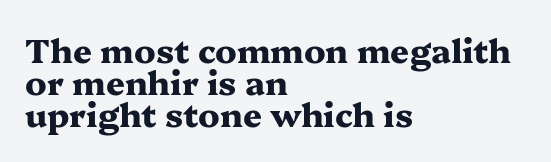
Q: Is the text bold? A: Yes.
Q: Is the text italic (slanted)? A: No, it is upright.
Q: Is the typeface a serif or a sans-serif typeface? A: Serif.
Q: Is the text underlined? A: No.
Q: How is the paragraph aligned? A: Left-aligned.
Q: Is the spacing between letters normal or unusually wide? A: Normal.
Q: Is the spacing between lines tight, normal or loose? A: Tight.
Q: Width (condensed, normal, or wide)? A: Wide.
Q: Stroke contrast? A: Medium.
Q: x-height? A: Medium.
Q: Monospaced? A: No.
